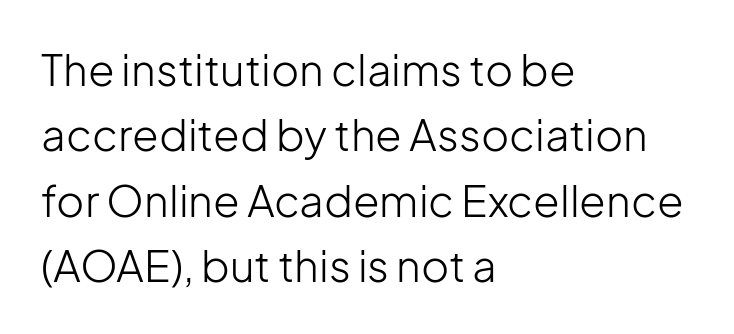
Note: no serifs on the glyphs. The letters sit at their default tracking, neither squeezed nor spread. Is this a heavy cut? Hardly; it is regular or lighter. The designer left line spacing at the default.
